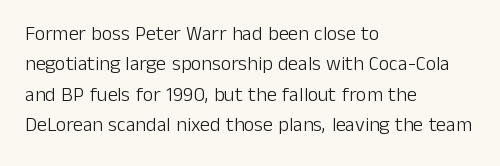
The image shows 20 px text type, upright; set left-aligned, normal line spacing (1.52x), normal letter spacing, not underlined.
